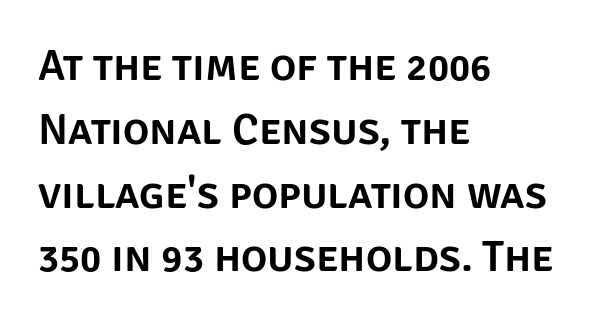
The rag falls on the right side of this text block. Note: no serifs on the glyphs. Letter spacing: default. This is roman type, the default non-slanted kind.
